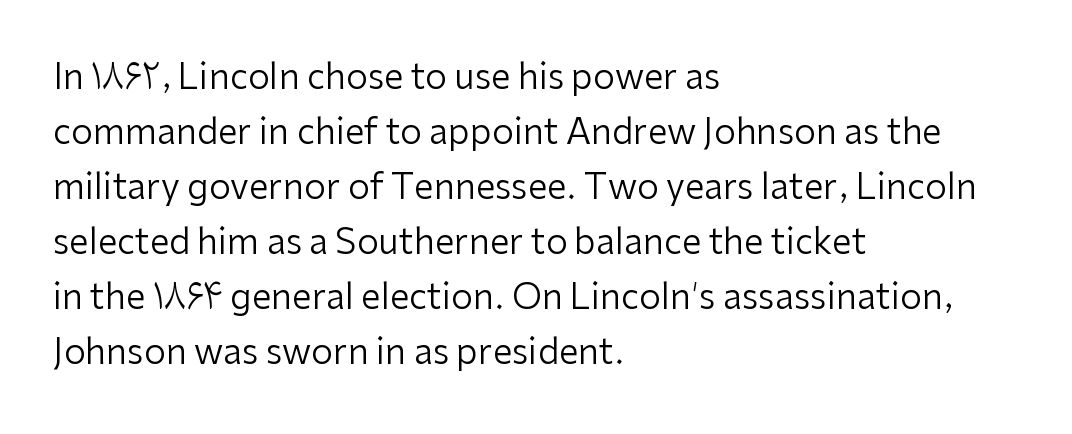
Q: Is the text bold? A: No.
Q: Is the text italic (slanted)? A: No, it is upright.
Q: Is the typeface a serif or a sans-serif typeface? A: Sans-serif.
Q: Is the text underlined? A: No.
Q: How is the paragraph aligned? A: Left-aligned.
Q: Is the spacing between letters normal or unusually wide? A: Normal.
Q: Is the spacing between lines tight, normal or loose? A: Normal.
Q: Width (condensed, normal, or wide)? A: Normal.
Q: Stroke contrast? A: Low.
Q: x-height? A: Medium.
Q: Monospaced? A: No.
